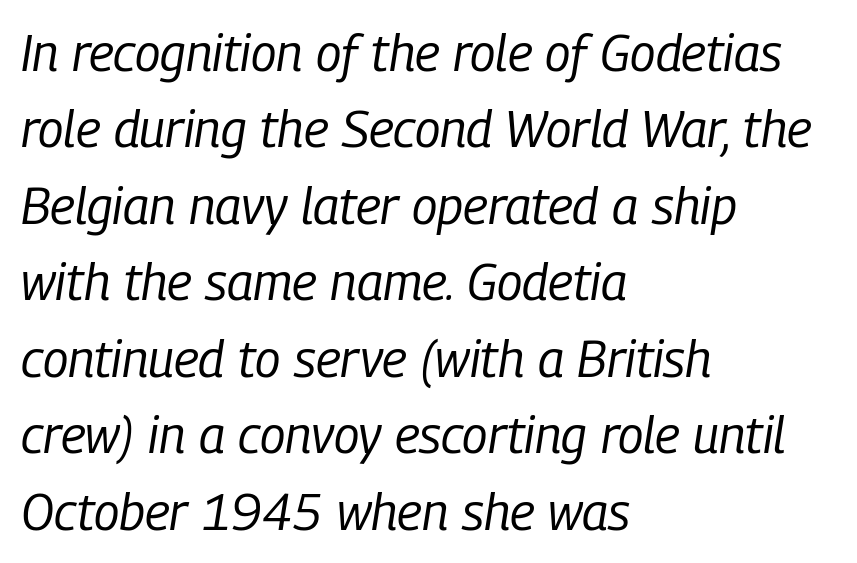
The image shows 51 px regular-weight, condensed type, italic (leaning right); set left-aligned, normal line spacing (1.5x), normal letter spacing, not underlined; low stroke contrast and a medium x-height.
